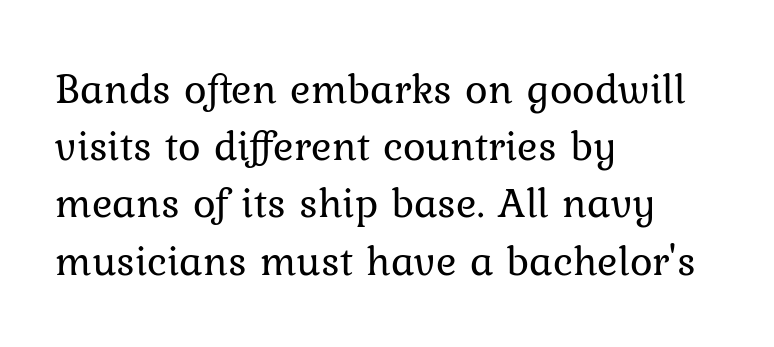
{"italic": "no", "bold": "no", "weight": "regular", "width": "normal", "stroke_contrast": "low", "x_height": "medium", "monospaced": "no", "underline": "no", "align": "left", "line_spacing": "normal", "line_spacing_ratio": 1.33, "letter_spacing": "normal", "letter_spacing_em": 0.0, "glyph_px": 43}
